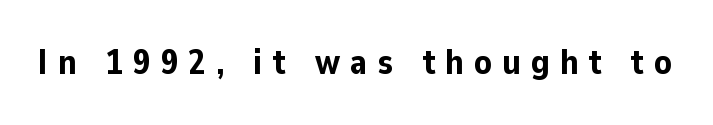
Q: Is the text bold? A: Yes.
Q: Is the text italic (slanted)? A: No, it is upright.
Q: Is the typeface a serif or a sans-serif typeface? A: Sans-serif.
Q: Is the text underlined? A: No.
Q: Is the spacing between letters normal or unusually wide? A: Unusually wide.
Q: Width (condensed, normal, or wide)? A: Normal.
Q: Stroke contrast? A: Low.
Q: x-height? A: Medium.
Q: Monospaced? A: No.
